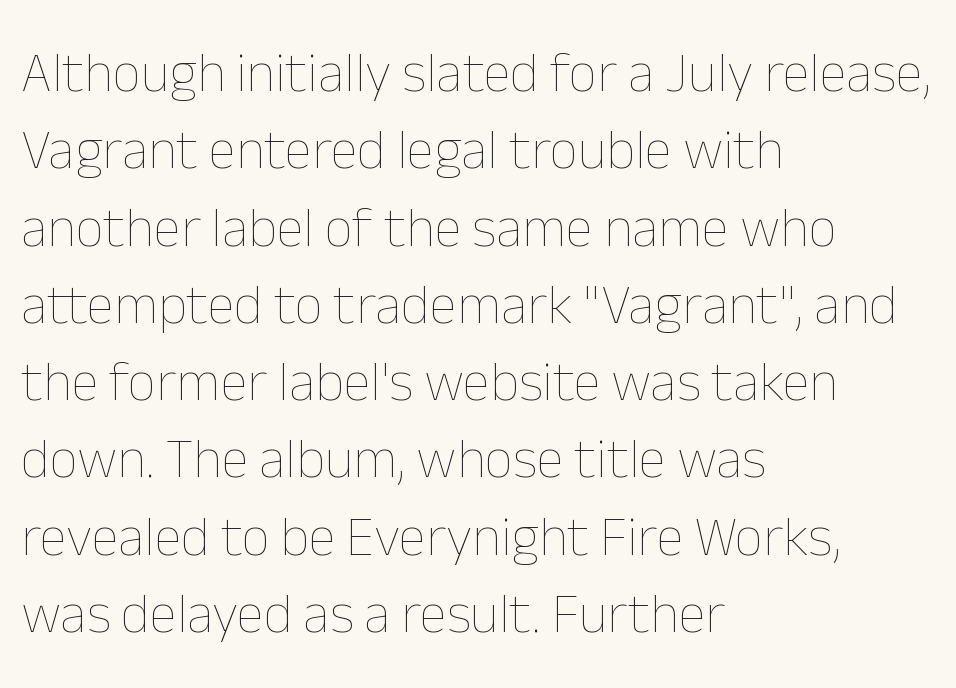
{"italic": "no", "bold": "no", "weight": "thin", "width": "normal", "stroke_contrast": "low", "x_height": "medium", "monospaced": "no", "underline": "no", "align": "left", "line_spacing": "normal", "line_spacing_ratio": 1.38, "letter_spacing": "normal", "letter_spacing_em": 0.0, "glyph_px": 56}
